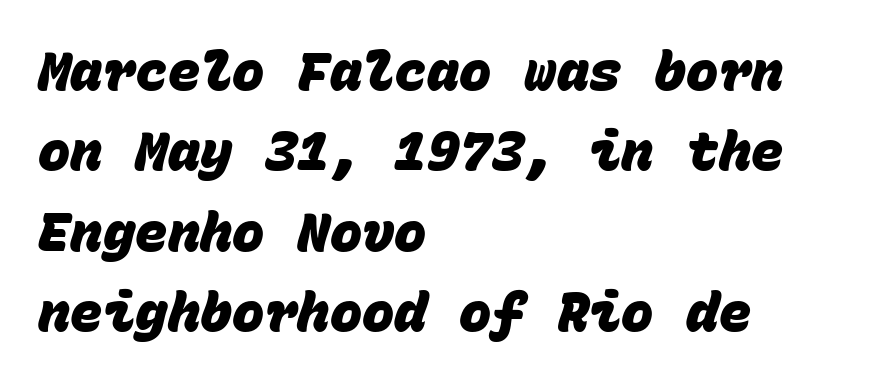
You'd pick this weight for a headline — it's a proper bold. The foot of each line stays bare and open. The gaps between neighbouring characters are ordinary and unremarkable. Quick note: interline space is typical. A typesetter would label this face a sans.
